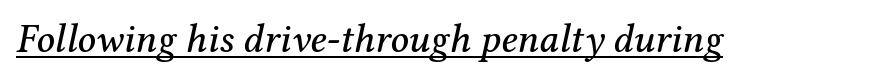
The glyphs in this specimen are seriffed. Nobody touched the tracking dial on this one. This is oblique type, the kind used for emphasis or titles. Note the varied advance widths — an 'i' is clearly narrower than an 'm'. The glyphs are accompanied by a horizontal stroke just below them.
